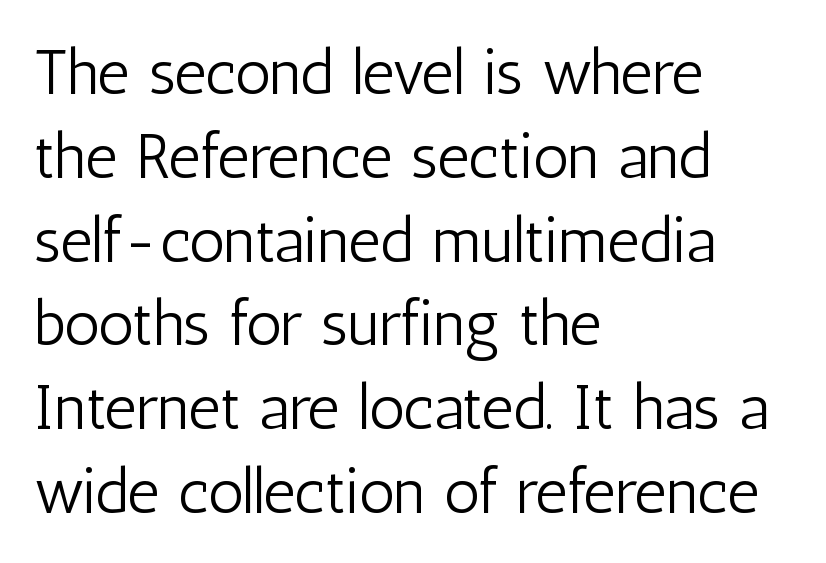
{"serif": "no", "italic": "no", "bold": "no", "weight": "light", "width": "condensed", "stroke_contrast": "low", "x_height": "medium", "monospaced": "no", "underline": "no", "align": "left", "line_spacing": "normal", "line_spacing_ratio": 1.33, "letter_spacing": "normal", "letter_spacing_em": 0.0, "glyph_px": 63}
